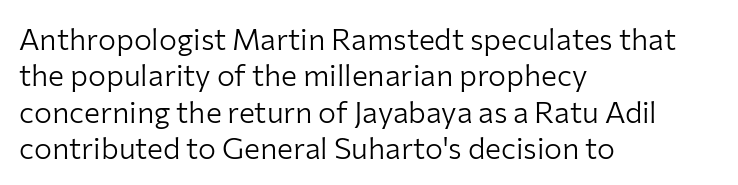
The font family rendered here belongs to the sans-serif group. Rule under the text: the space is simply empty. Think of a printed novel: that variable character pitch is what you see here. Is the block centered? No — it sits flush against the left margin. Compared with typical body copy, the letter spacing here is the same.
